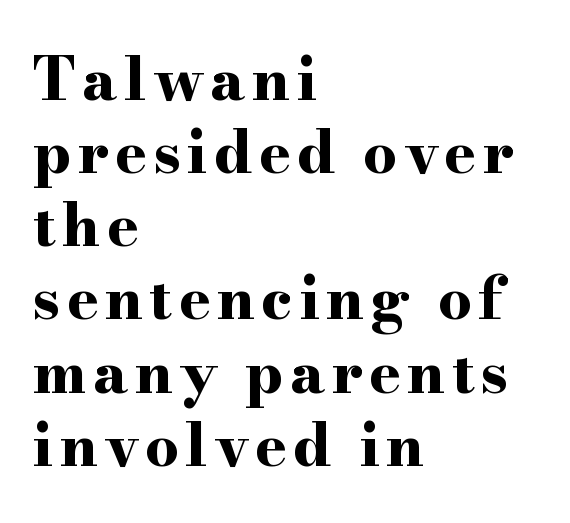
The image shows 59 px bold, wide serif type, upright; set left-aligned, line spacing 1.24x, not underlined; high stroke contrast and a small x-height.
